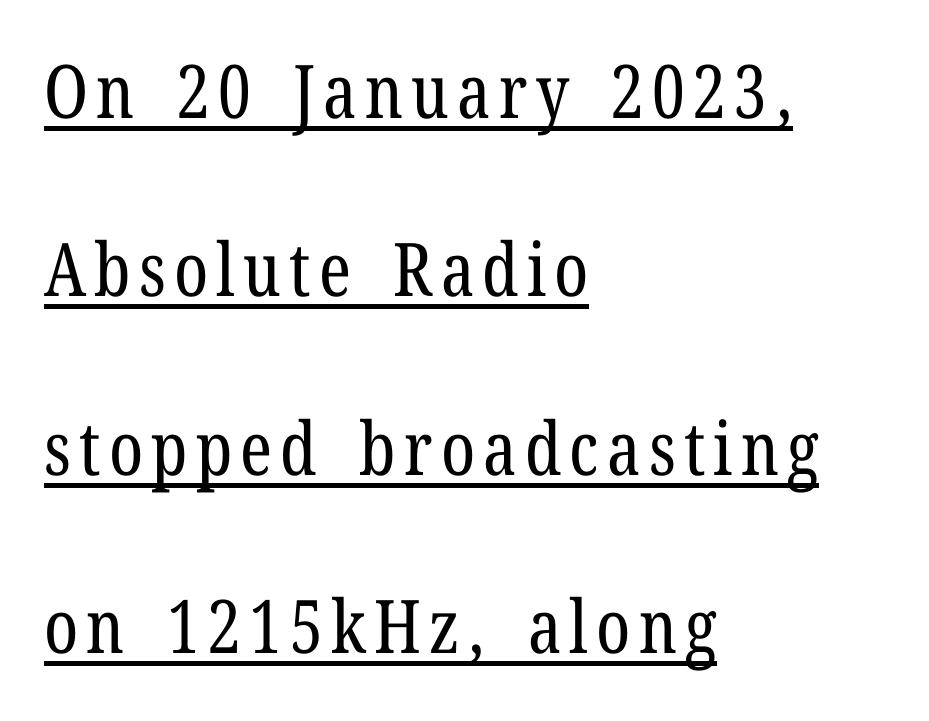
In designer terms, the underline attribute is active on this setting. Is the stroke heavy? The answer is a plain regular-or-lighter. This is serif lettering, the kind often seen in printed books. Do the letters lean? They stand straight. The leading is generous, giving the passage an open texture.
